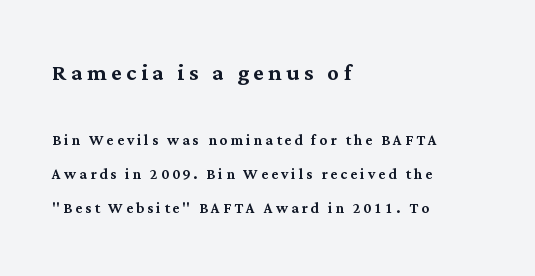
Q: Is the text italic (slanted)? A: No, it is upright.
Q: Is the typeface a serif or a sans-serif typeface? A: Serif.
Q: Is the text underlined? A: No.
Q: How is the paragraph aligned? A: Left-aligned.
Q: Which block of text is set in a larger size, the first (top) or the second (bottom)? A: The first (top) one.
Q: Width (condensed, normal, or wide)? A: Normal.
Q: Stroke contrast? A: Medium.
Q: x-height? A: Medium.
Q: Monospaced? A: No.
